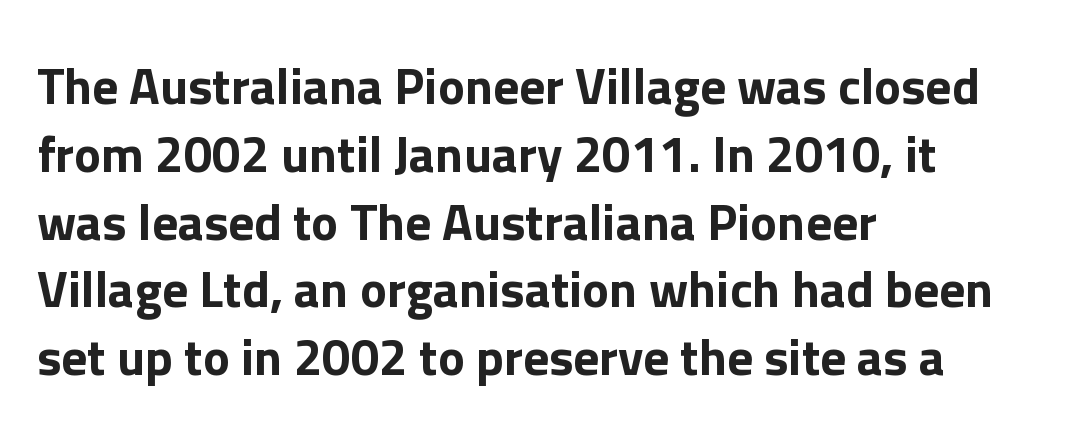
The image shows 51 px sans-serif type, upright; set left-aligned, normal line spacing (1.33x), normal letter spacing, not underlined; low stroke contrast and a medium x-height.
